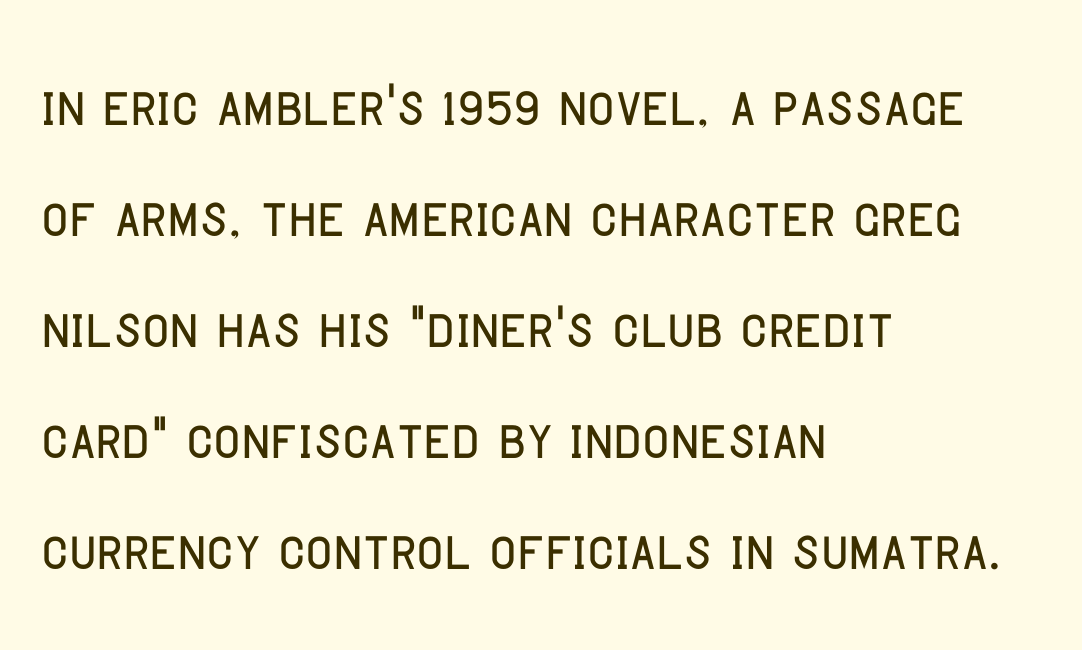
The image shows 73 px condensed sans-serif type, upright; set left-aligned, normal line spacing (1.52x), normal letter spacing, not underlined; low stroke contrast and a large x-height.
